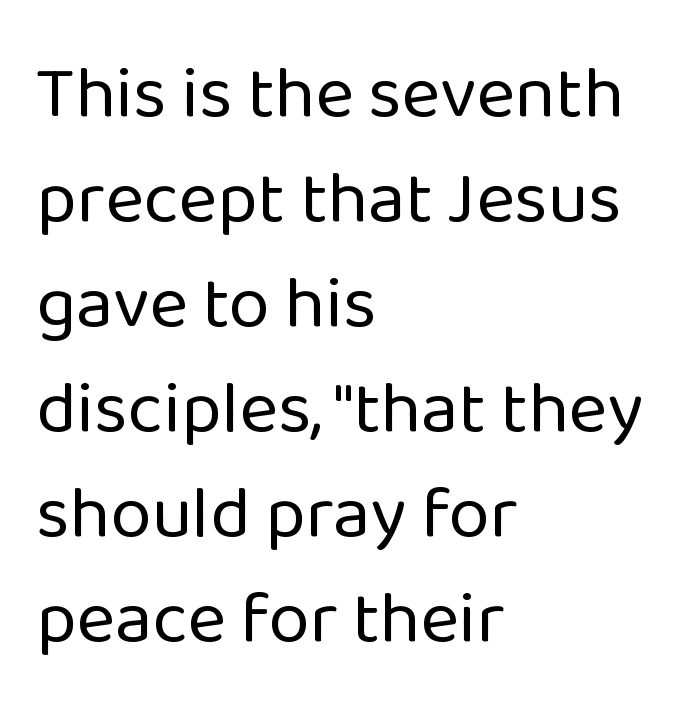
Q: Is the text bold? A: No.
Q: Is the text italic (slanted)? A: No, it is upright.
Q: Is the typeface a serif or a sans-serif typeface? A: Sans-serif.
Q: Is the text underlined? A: No.
Q: How is the paragraph aligned? A: Left-aligned.
Q: Is the spacing between letters normal or unusually wide? A: Normal.
Q: Is the spacing between lines tight, normal or loose? A: Normal.
Q: Width (condensed, normal, or wide)? A: Normal.
Q: Stroke contrast? A: Low.
Q: x-height? A: Medium.
Q: Monospaced? A: No.
